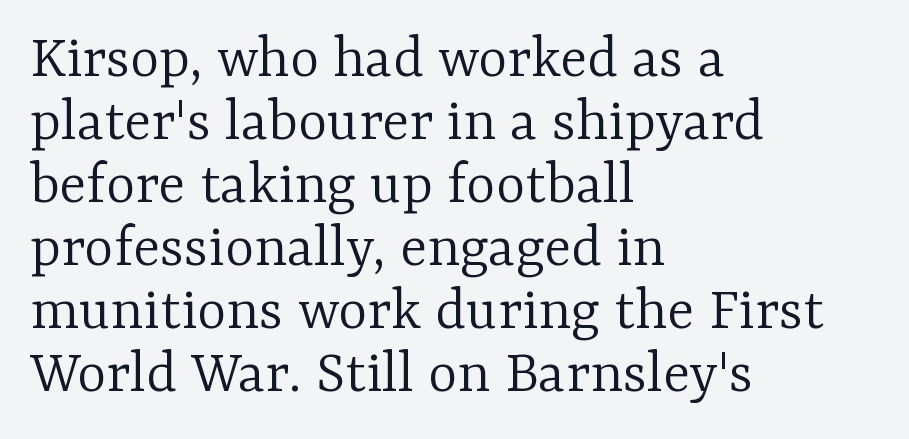
Q: Is the text bold? A: No.
Q: Is the text italic (slanted)? A: No, it is upright.
Q: Is the typeface a serif or a sans-serif typeface? A: Serif.
Q: Is the text underlined? A: No.
Q: How is the paragraph aligned? A: Left-aligned.
Q: Is the spacing between letters normal or unusually wide? A: Normal.
Q: Is the spacing between lines tight, normal or loose? A: Tight.
Q: Width (condensed, normal, or wide)? A: Normal.
Q: Stroke contrast? A: Low.
Q: x-height? A: Medium.
Q: Monospaced? A: No.
